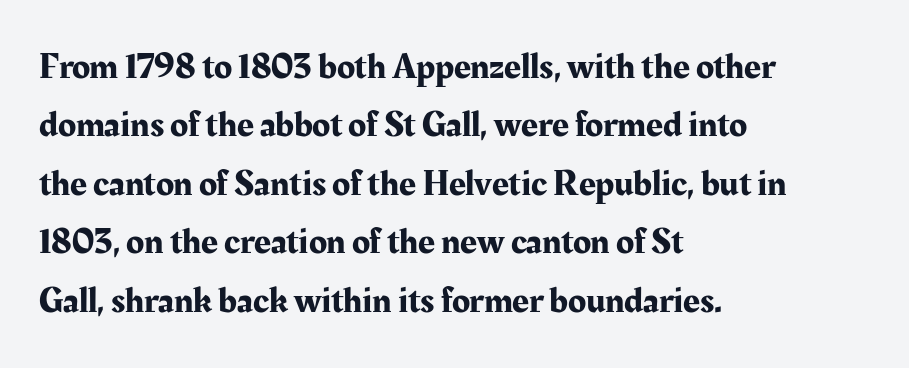
The horizontal fit of the characters is conventional and even. The glyphs are unaccompanied by any horizontal stroke below them. Every character sits straight up, as roman type does. The lines sit at an ordinary, default distance from one another. The font family rendered here belongs to the serif group.
